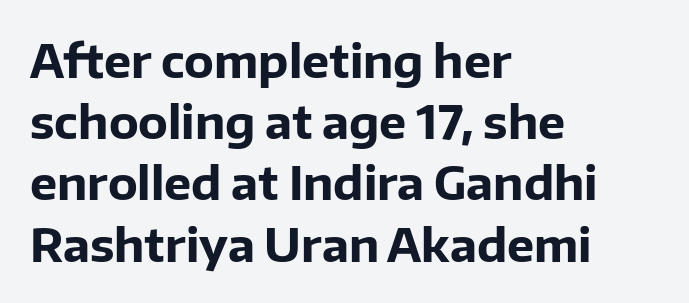
The image shows 46 px bold sans-serif type, upright; set left-aligned, normal line spacing (1.33x), normal letter spacing, not underlined; low stroke contrast and a medium x-height.
